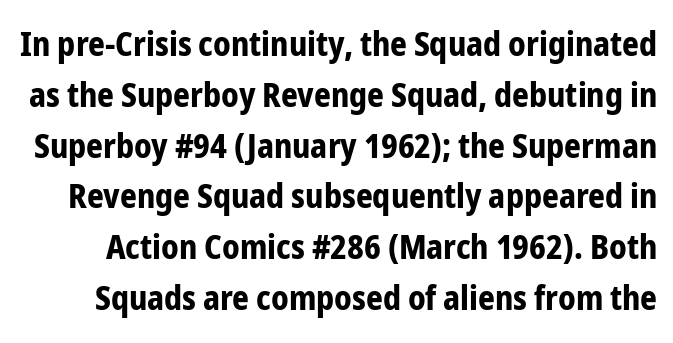
{"serif": "no", "italic": "no", "bold": "yes", "weight": "bold", "width": "condensed", "stroke_contrast": "low", "x_height": "medium", "monospaced": "no", "underline": "no", "line_spacing": "normal", "line_spacing_ratio": 1.54, "letter_spacing": "normal", "letter_spacing_em": 0.0, "glyph_px": 33}
